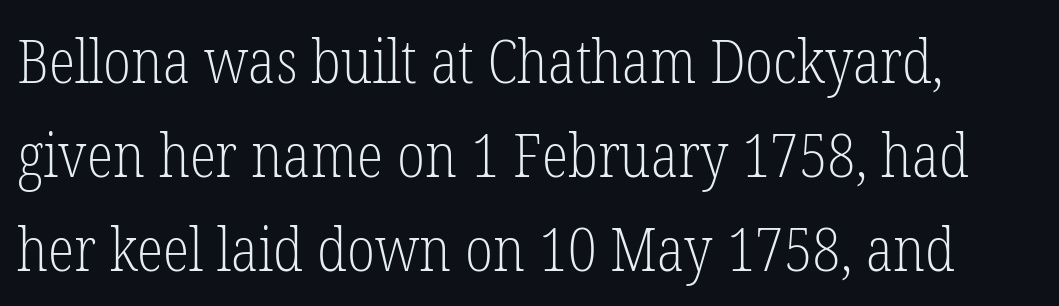
{"serif": "yes", "italic": "no", "bold": "no", "weight": "light", "width": "condensed", "stroke_contrast": "low", "x_height": "medium", "monospaced": "no", "underline": "no", "line_spacing": "normal", "line_spacing_ratio": 1.54, "letter_spacing": "normal", "letter_spacing_em": 0.0, "glyph_px": 61}
